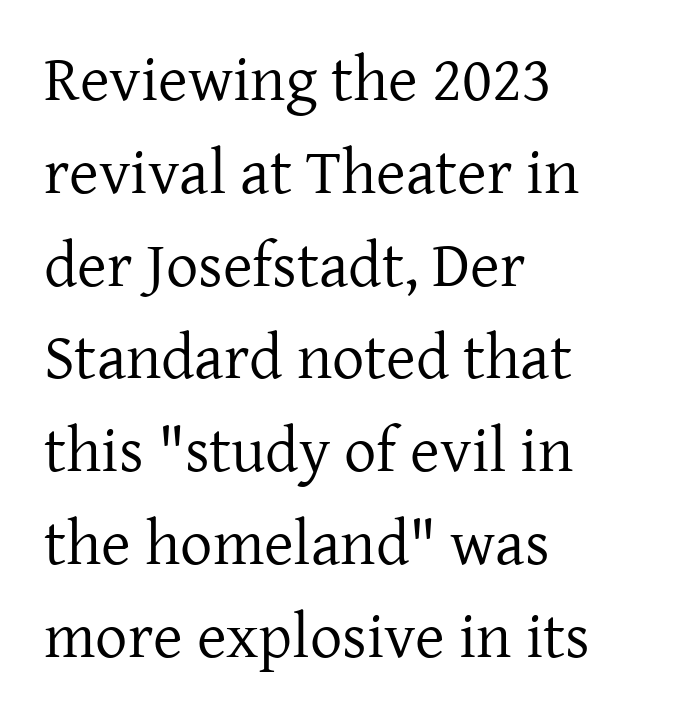
Q: Is the text bold? A: No.
Q: Is the text italic (slanted)? A: No, it is upright.
Q: Is the typeface a serif or a sans-serif typeface? A: Serif.
Q: Is the text underlined? A: No.
Q: How is the paragraph aligned? A: Left-aligned.
Q: Is the spacing between letters normal or unusually wide? A: Normal.
Q: Is the spacing between lines tight, normal or loose? A: Normal.
Q: Width (condensed, normal, or wide)? A: Normal.
Q: Stroke contrast? A: Low.
Q: x-height? A: Medium.
Q: Monospaced? A: No.
